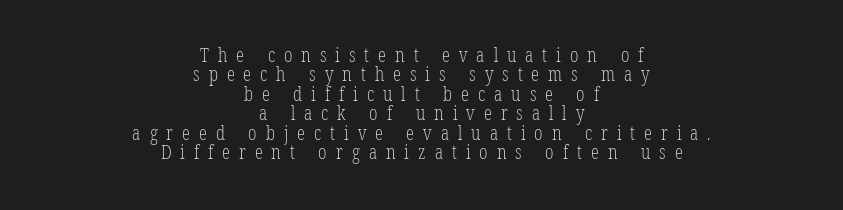
Tightly led — the rows are bunched. Check the space under the baseline: it is left empty. Horizontally, the lines are justified to the midpoint only. Stems here are at most as thick as an everyday book face. The axis of the letterforms is exactly vertical. This rendering widens character spacing well past its baseline value.
